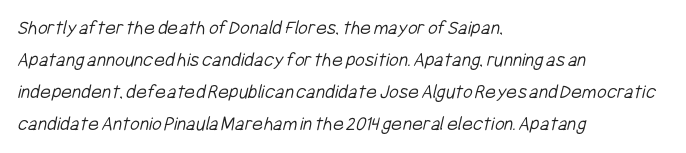
{"bold": "no", "underline": "no", "align": "left", "line_spacing": "normal", "line_spacing_ratio": 1.53, "letter_spacing": "normal", "letter_spacing_em": 0.0, "glyph_px": 21}
